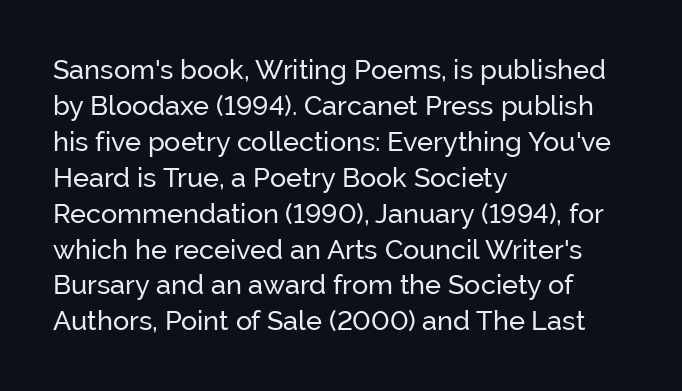
{"italic": "no", "bold": "no", "underline": "no", "align": "left", "line_spacing": "normal", "line_spacing_ratio": 1.33, "letter_spacing": "normal", "letter_spacing_em": 0.0, "glyph_px": 27}
